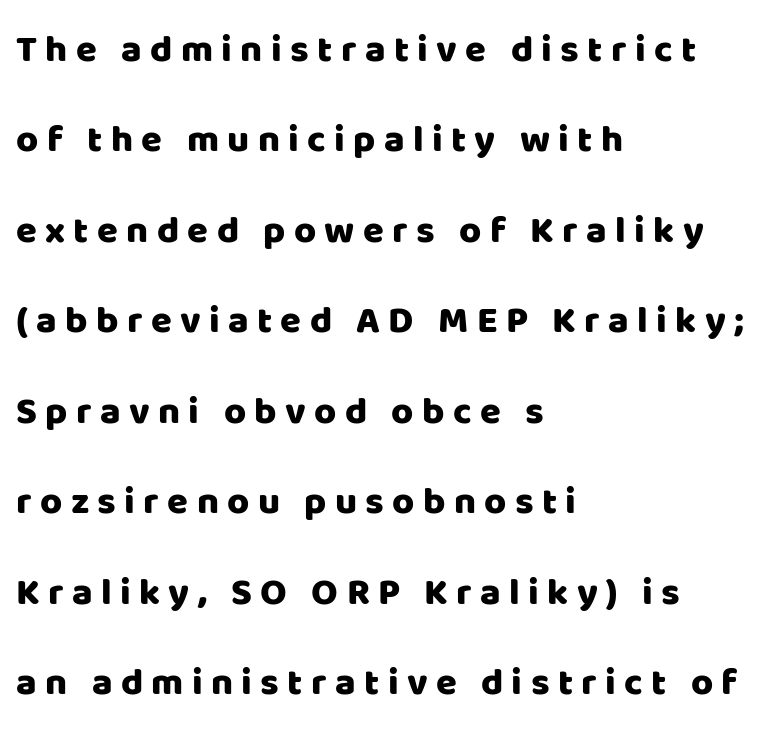
{"serif": "no", "italic": "no", "width": "normal", "stroke_contrast": "low", "x_height": "large", "monospaced": "no", "underline": "no", "align": "left", "line_spacing": "loose", "line_spacing_ratio": 2.38, "letter_spacing": "wide", "letter_spacing_em": 0.22, "glyph_px": 38}
